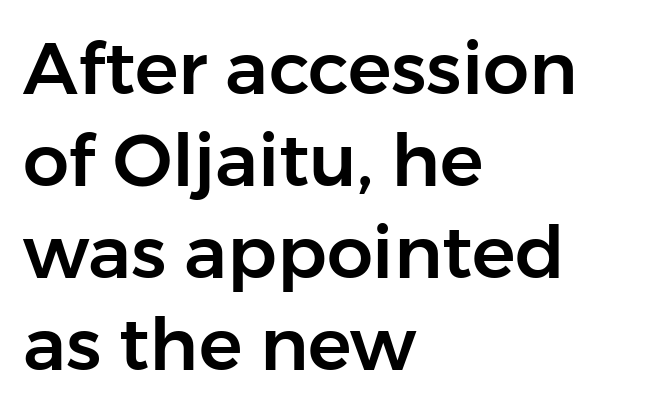
This sample has the flowing, uneven cadence of proportional lettering. Descenders are the only things crossing below the line. Regarding serifs, this sample does without them. In terms of posture, this sample is upright.
